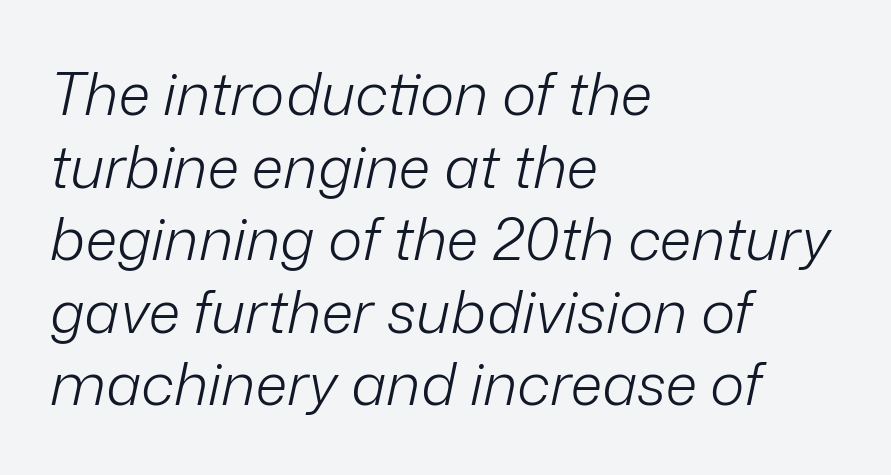
Just letters on the line, the space beneath them empty. The letterforms sit shoulder to shoulder at normal distance. Looks like regular typesetting: each glyph gets only the width it needs. One-word summary of the alignment: left. Rendered with sloped, italic letterforms. The letters look calm and open, with moderate or lighter stems.
